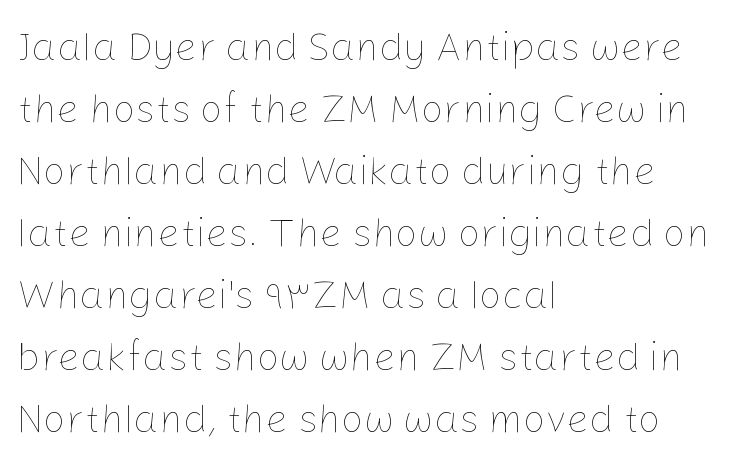
The image shows 40 px thin type, upright; set left-aligned, normal line spacing (1.55x), normal letter spacing, not underlined; low stroke contrast and a medium x-height.
